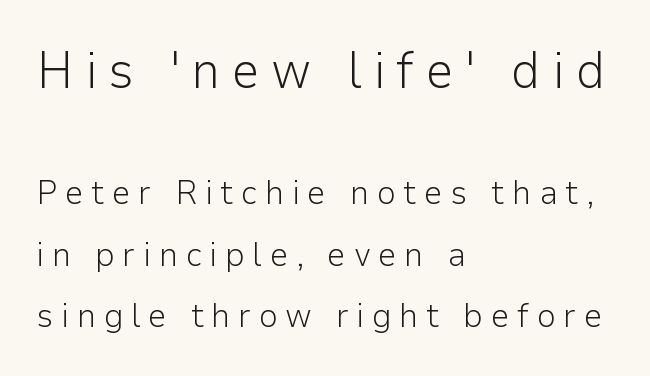
{"serif": "no", "italic": "no", "bold": "no", "weight": "light", "width": "normal", "stroke_contrast": "low", "x_height": "medium", "monospaced": "no", "underline": "no", "align": "left", "line_spacing_ratio": 1.81, "letter_spacing": "wide", "letter_spacing_em": 0.22, "larger_block": "first", "size_ratio": 1.5, "glyph_px": 51}
